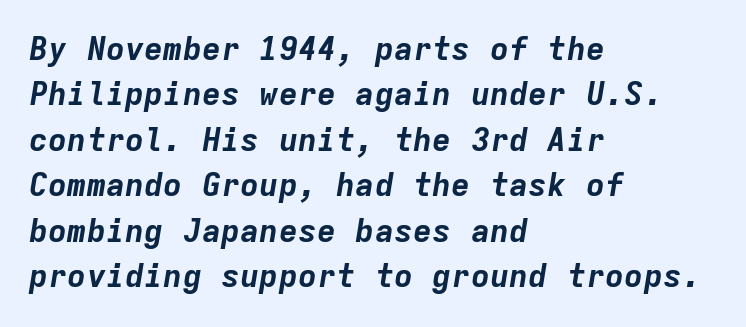
Q: Is the text bold? A: Yes.
Q: Is the text italic (slanted)? A: Yes, it leans right by about 9 degrees.
Q: Is the text underlined? A: No.
Q: How is the paragraph aligned? A: Left-aligned.
Q: Is the spacing between letters normal or unusually wide? A: Normal.
Q: Is the spacing between lines tight, normal or loose? A: Normal.
Q: Width (condensed, normal, or wide)? A: Normal.
Q: Stroke contrast? A: Low.
Q: x-height? A: Medium.
Q: Monospaced? A: Yes.
